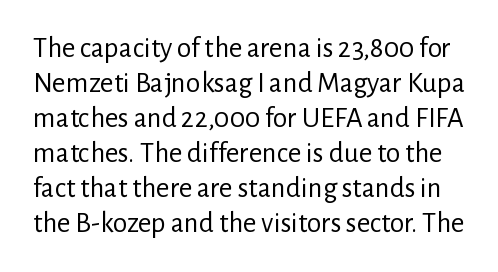
Q: Is the text bold? A: No.
Q: Is the text italic (slanted)? A: No, it is upright.
Q: Is the typeface a serif or a sans-serif typeface? A: Sans-serif.
Q: Is the text underlined? A: No.
Q: Is the spacing between letters normal or unusually wide? A: Normal.
Q: Width (condensed, normal, or wide)? A: Normal.
Q: Stroke contrast? A: Low.
Q: x-height? A: Medium.
Q: Monospaced? A: No.
